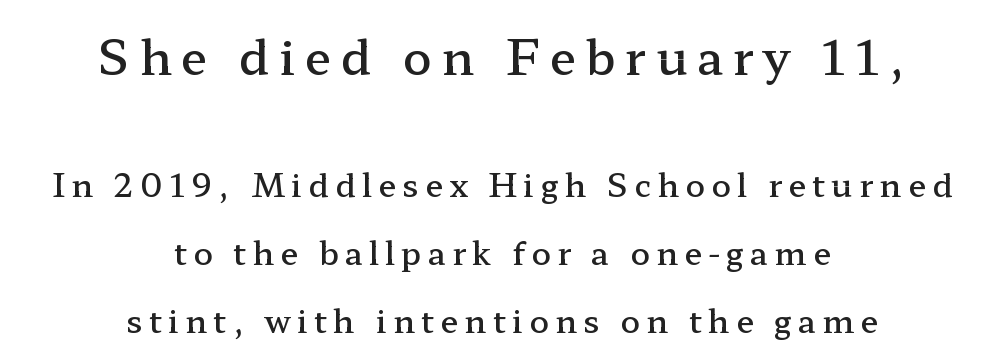
{"serif": "yes", "italic": "no", "bold": "semi", "weight": "semibold", "width": "wide", "stroke_contrast": "low", "x_height": "medium", "monospaced": "no", "underline": "no", "align": "center", "line_spacing": "loose", "line_spacing_ratio": 2.12, "letter_spacing": "wide", "letter_spacing_em": 0.2, "larger_block": "first", "size_ratio": 1.5, "glyph_px": 48}
